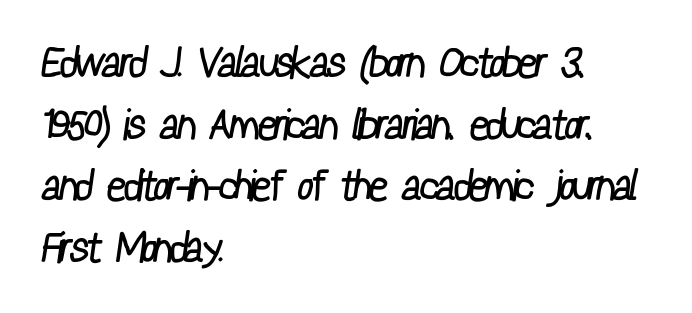
The image shows 42 px regular-weight, condensed sans-serif type; set left-aligned, normal line spacing (1.47x), normal letter spacing, not underlined; low stroke contrast and a medium x-height.
